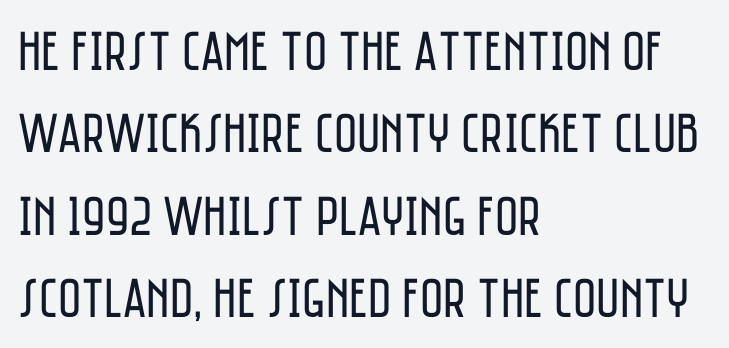
The image shows 56 px regular-weight, condensed sans-serif type, upright; set left-aligned, normal line spacing (1.47x), normal letter spacing, not underlined; low stroke contrast and a large x-height.
